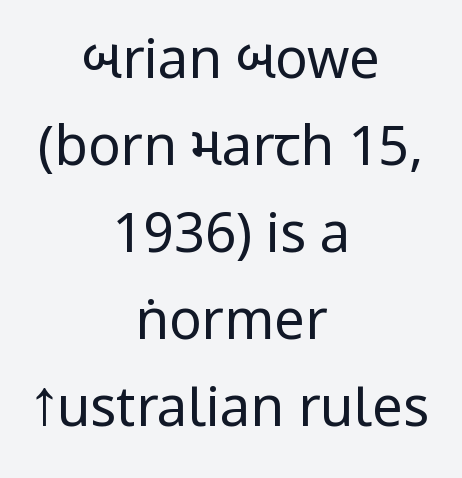
{"serif": "no", "italic": "no", "bold": "no", "weight": "regular", "width": "condensed", "stroke_contrast": "low", "underline": "no", "align": "center", "line_spacing": "normal", "line_spacing_ratio": 1.61, "letter_spacing": "normal", "letter_spacing_em": 0.0, "glyph_px": 54}
